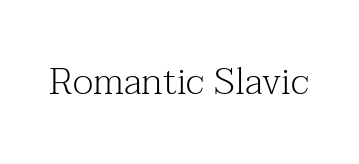
Q: Is the text bold? A: No.
Q: Is the text italic (slanted)? A: No, it is upright.
Q: Is the typeface a serif or a sans-serif typeface? A: Serif.
Q: Is the text underlined? A: No.
Q: Is the spacing between letters normal or unusually wide? A: Normal.
Q: Width (condensed, normal, or wide)? A: Normal.
Q: Stroke contrast? A: Medium.
Q: x-height? A: Medium.
Q: Monospaced? A: No.
